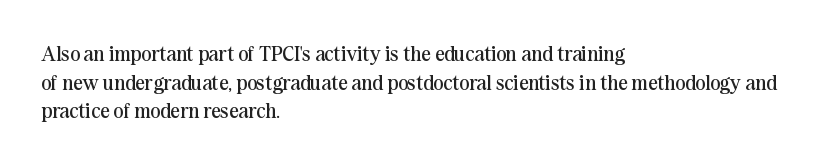
Line beginnings align vertically; line endings do not. Whoever set this chose a conventional vertical rhythm. Stroke mass is kept to a normal reading level or below. Nobody touched the tracking dial on this one.
